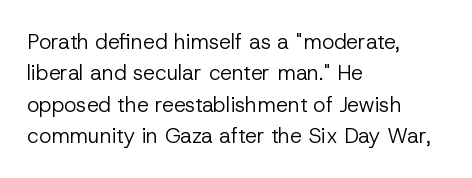
Each row of text sits above clean, open space. Italic? Not at all — the glyphs are vertical. Typeset ragged right — the left edge is the straight one. Each word holds together tightly as a unit, with standard inter-letter gaps. Interline gaps are of average width in this sample.
